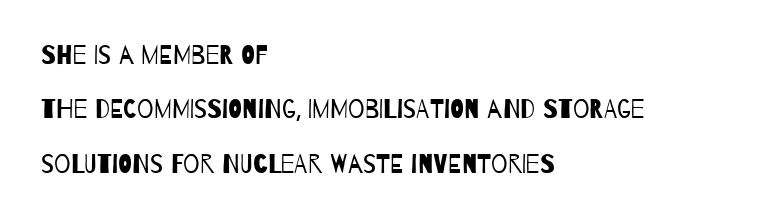
The image shows 26 px text type; set left-aligned, loose line spacing (2.09x), normal letter spacing, not underlined.
